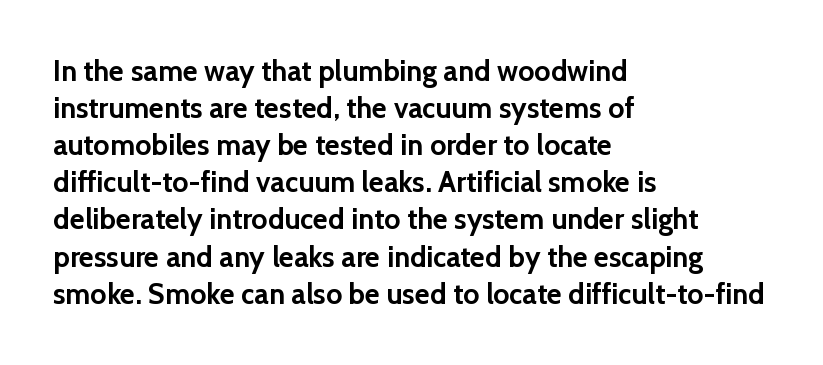
{"serif": "no", "italic": "no", "bold": "yes", "weight": "semibold", "width": "normal", "x_height": "medium", "monospaced": "no", "underline": "no", "align": "left", "line_spacing": "normal", "line_spacing_ratio": 1.28, "letter_spacing": "normal", "letter_spacing_em": 0.0, "glyph_px": 29}
